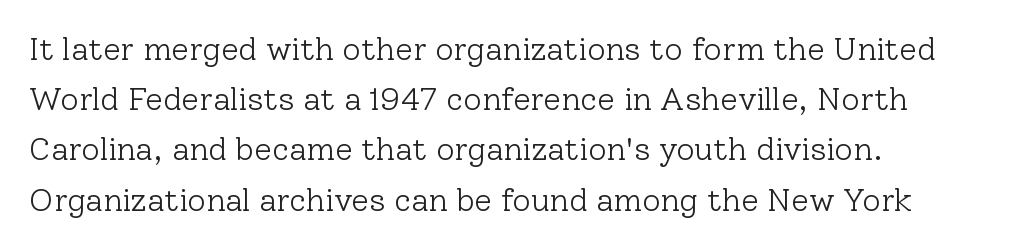
{"serif": "yes", "italic": "no", "bold": "no", "weight": "light", "width": "normal", "stroke_contrast": "low", "x_height": "medium", "monospaced": "no", "underline": "no", "align": "left", "line_spacing": "normal", "line_spacing_ratio": 1.57, "letter_spacing": "normal", "letter_spacing_em": 0.0, "glyph_px": 32}
